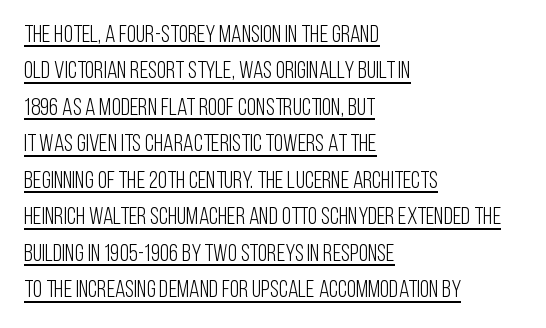
Is the stroke heavy? The answer is a plain regular-or-lighter. If you drew a line through each stem, it would be perfectly vertical. Vertical spacing — default. A classic flush-left, rag-right setting is used for this passage.
